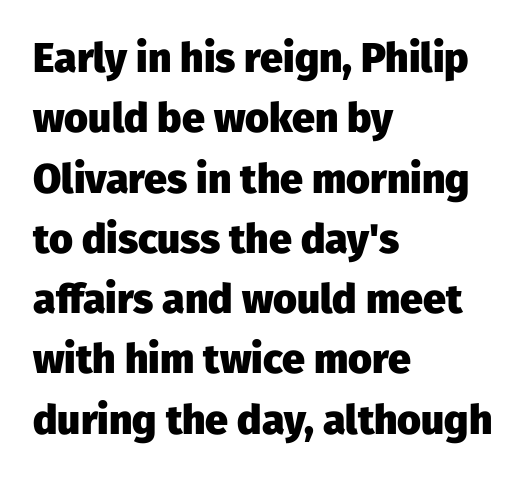
{"serif": "no", "italic": "no", "bold": "yes", "weight": "heavy", "width": "normal", "stroke_contrast": "low", "x_height": "medium", "monospaced": "no", "underline": "no", "align": "left", "line_spacing": "normal", "line_spacing_ratio": 1.47, "letter_spacing": "normal", "letter_spacing_em": 0.0, "glyph_px": 41}
